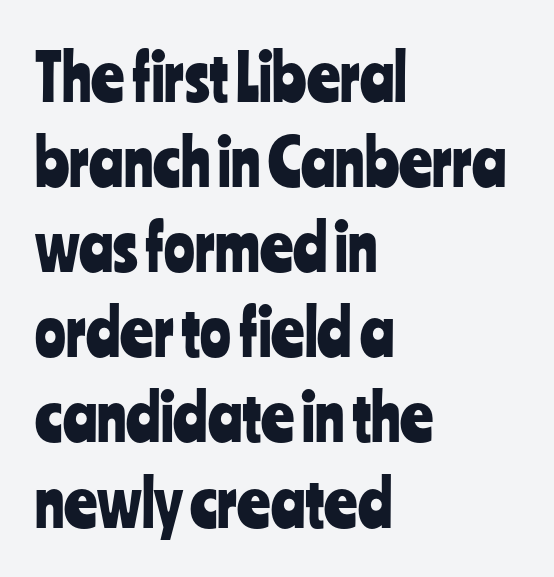
{"serif": "no", "italic": "no", "width": "condensed", "stroke_contrast": "low", "x_height": "medium", "monospaced": "no", "underline": "no", "align": "left", "line_spacing": "normal", "line_spacing_ratio": 1.33, "letter_spacing": "normal", "letter_spacing_em": 0.0, "glyph_px": 64}
